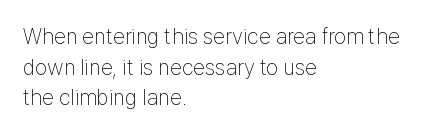
The image shows 22 px text type, upright; set left-aligned, normal line spacing (1.39x), normal letter spacing, not underlined.
